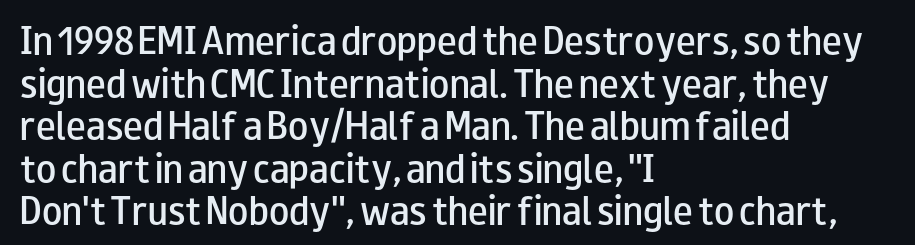
Leftover space on each line is placed entirely after the last word. Grotesque or geometric, the face here clearly has no serifs. Successive baselines arrive at the customary interval. Inter-character spacing is left at the font's built-in metrics. A bare baseline throughout the passage.
